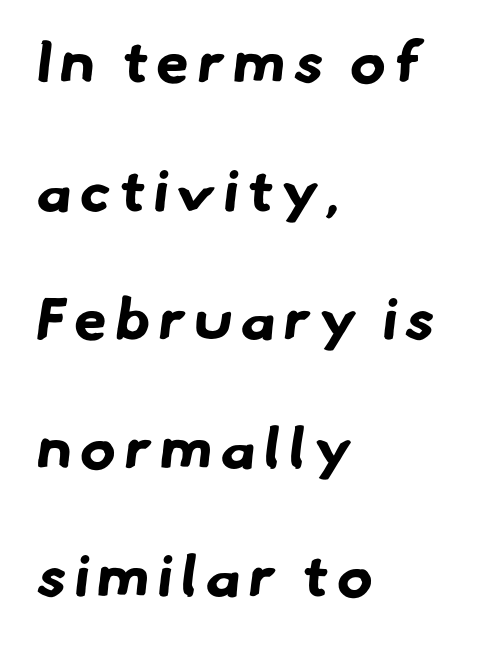
The image shows 59 px bold sans-serif type; set left-aligned, loose line spacing (2.18x), not underlined; low stroke contrast and a small x-height.
